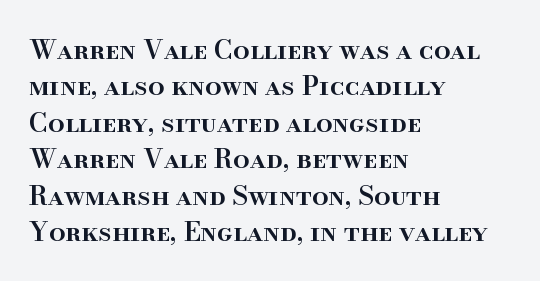
Q: Is the text bold? A: Semi-bold.
Q: Is the text italic (slanted)? A: No, it is upright.
Q: Is the text underlined? A: No.
Q: How is the paragraph aligned? A: Left-aligned.
Q: Is the spacing between letters normal or unusually wide? A: Normal.
Q: Is the spacing between lines tight, normal or loose? A: Normal.
